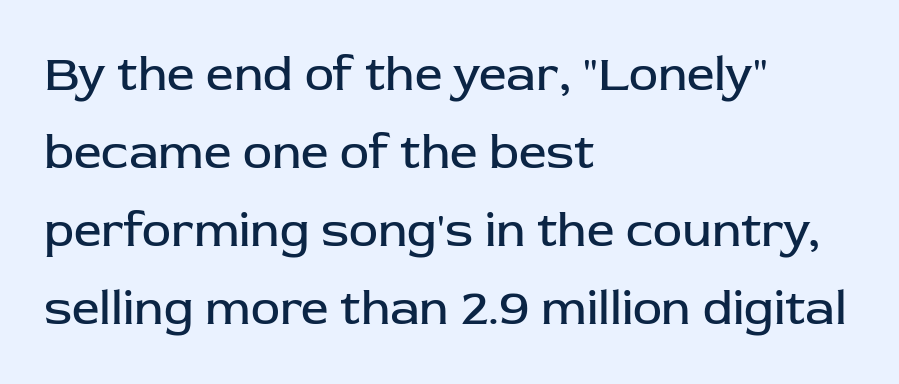
Q: Is the text bold? A: No.
Q: Is the text italic (slanted)? A: No, it is upright.
Q: Is the typeface a serif or a sans-serif typeface? A: Sans-serif.
Q: Is the text underlined? A: No.
Q: How is the paragraph aligned? A: Left-aligned.
Q: Is the spacing between letters normal or unusually wide? A: Normal.
Q: Is the spacing between lines tight, normal or loose? A: Normal.
Q: Width (condensed, normal, or wide)? A: Normal.
Q: Stroke contrast? A: Low.
Q: x-height? A: Medium.
Q: Monospaced? A: No.
